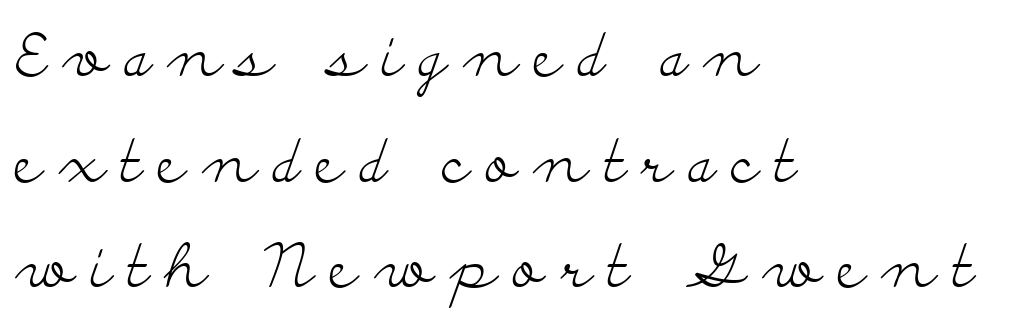
Compared with a typical body face, this is equally light or lighter still. Yep, those are serifs on the letters. Anything drawn beneath the words? Only blank space.
